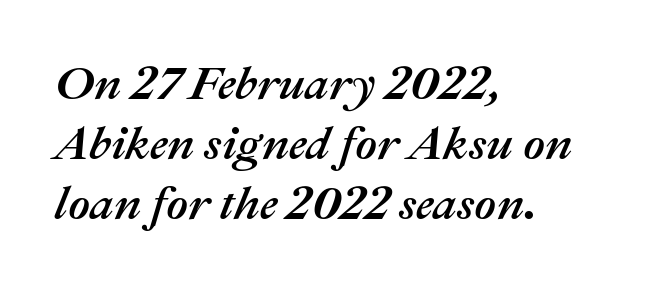
The image shows 47 px text type, italic (leaning right); set left-aligned, normal line spacing (1.28x), normal letter spacing, not underlined; medium stroke contrast and a medium x-height.
